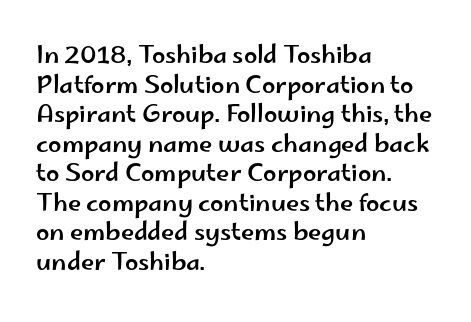
Q: Is the text italic (slanted)? A: No, it is upright.
Q: Is the text underlined? A: No.
Q: How is the paragraph aligned? A: Left-aligned.
Q: Is the spacing between letters normal or unusually wide? A: Normal.
